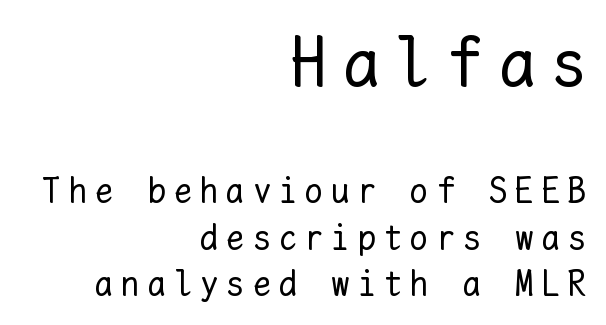
{"italic": "no", "bold": "no", "weight": "regular", "width": "normal", "stroke_contrast": "low", "x_height": "medium", "monospaced": "yes", "underline": "no", "align": "right", "line_spacing": "normal", "line_spacing_ratio": 1.29, "letter_spacing": "wide", "letter_spacing_em": 0.23, "larger_block": "first", "size_ratio": 1.97, "glyph_px": 71}
